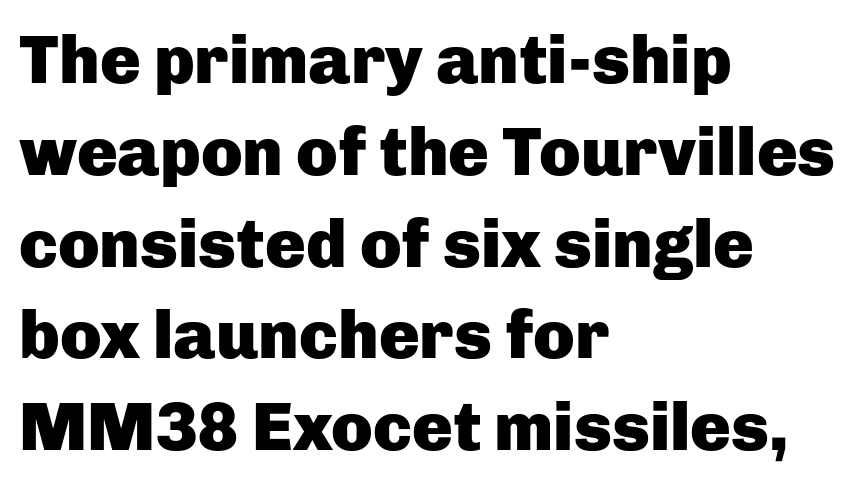
Chunky letters — that's bold for sure. In terms of leading, this rendering sits right in the middle. Characters follow at the spacing the type designer built in. Each letter keeps its own natural width here, so spacing adapts to shape. You can tell it's not italic because the verticals are truly vertical. Alignment: flush left.
